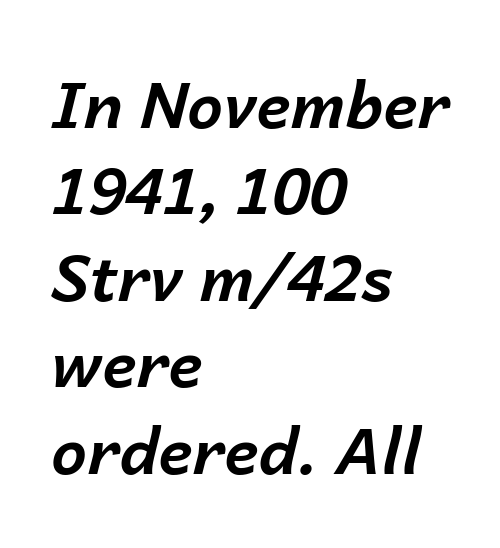
{"italic": "yes", "lean": "right", "slant_degrees": 14, "bold": "yes", "weight": "bold", "width": "normal", "stroke_contrast": "low", "x_height": "medium", "monospaced": "no", "underline": "no", "align": "left", "line_spacing": "normal", "line_spacing_ratio": 1.35, "letter_spacing": "normal", "letter_spacing_em": 0.0, "glyph_px": 64}
